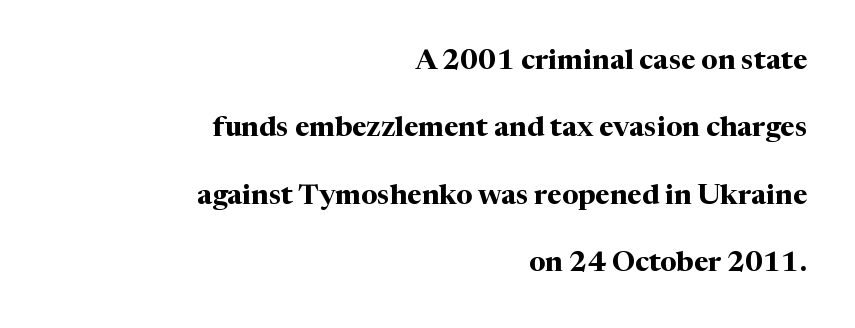
{"serif": "yes", "italic": "no", "bold": "yes", "weight": "bold", "width": "normal", "stroke_contrast": "medium", "x_height": "medium", "monospaced": "no", "underline": "no", "align": "right", "line_spacing": "loose", "line_spacing_ratio": 2.41, "letter_spacing": "normal", "letter_spacing_em": 0.0, "glyph_px": 28}
